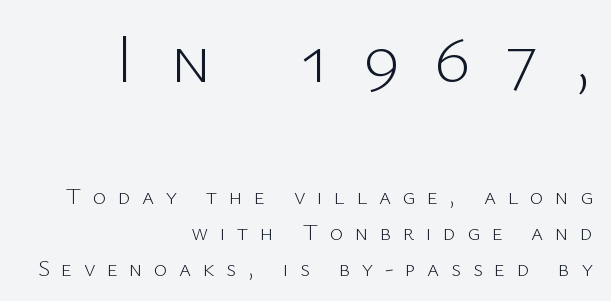
The typesetter chose a ragged-left arrangement here. Spacing verdict: proportional, widths tailored to each character. Vertical spacing — default. Examine the stroke ends and you'll find no serifs. This rendering features lettering with no underline.
